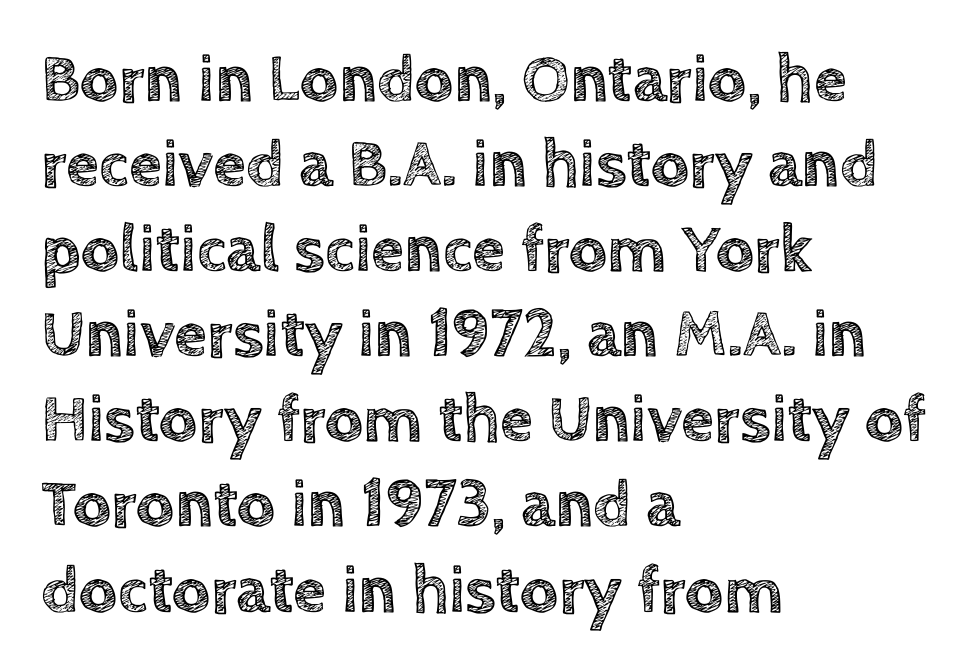
{"italic": "no", "width": "normal", "x_height": "large", "monospaced": "no", "underline": "no", "align": "left", "line_spacing": "normal", "line_spacing_ratio": 1.27, "letter_spacing": "normal", "letter_spacing_em": 0.0, "glyph_px": 67}
